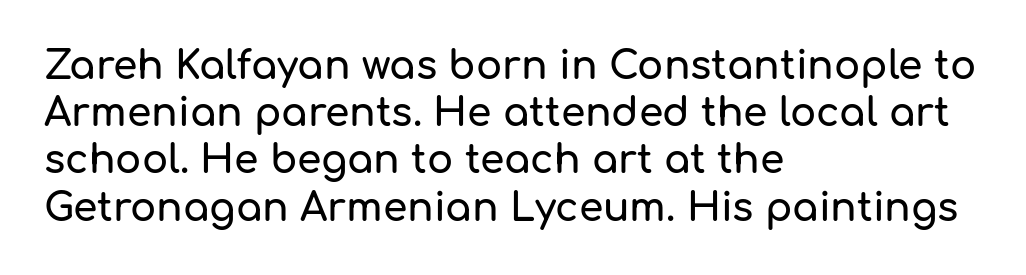
You could not count columns in this text — the font is proportionally spaced. The gap between lines stays unmarked. Quick note: not italic, upright. Short note: letters normally spaced. Alignment: flush left.
